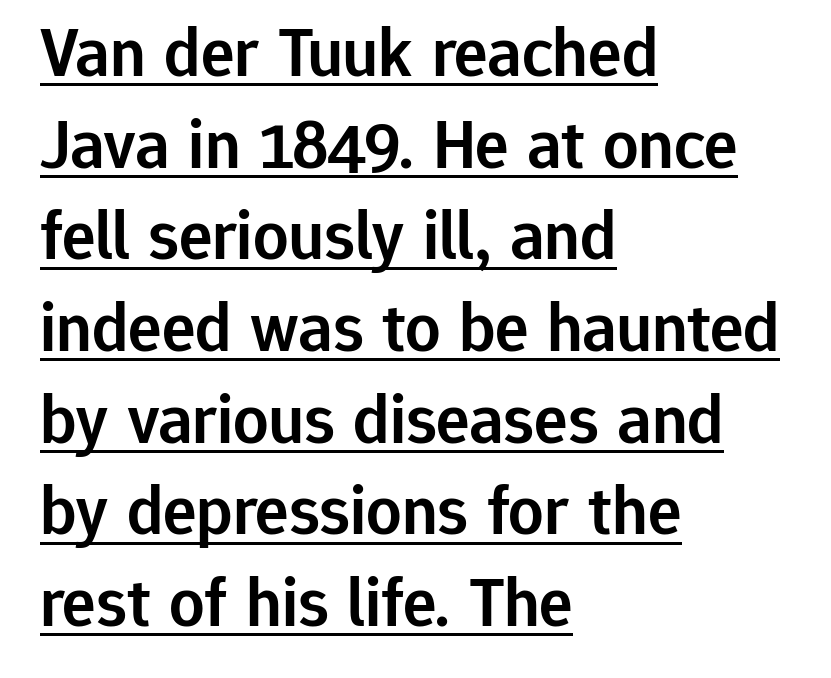
Underlining? Definitely there. These lines are set flush left with a ragged right edge. The face used here is a semibold: visibly heavier than regular, lighter than bold. Is the letter spacing exaggerated? No — it looks like the ordinary default.
